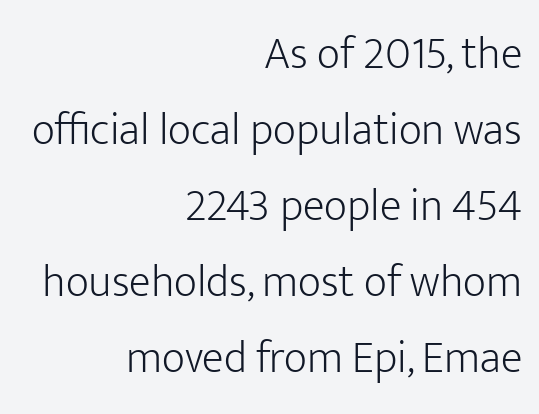
The image shows 45 px light sans-serif type, upright; set right-aligned, normal line spacing (1.69x), normal letter spacing, not underlined; low stroke contrast and a medium x-height.
